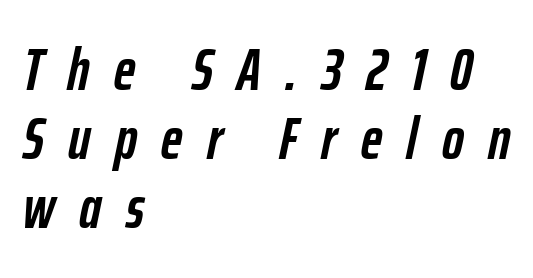
Q: Is the text bold? A: Yes.
Q: Is the text italic (slanted)? A: Yes, it leans right by about 12 degrees.
Q: Is the text underlined? A: No.
Q: How is the paragraph aligned? A: Left-aligned.
Q: Is the spacing between letters normal or unusually wide? A: Unusually wide.
Q: Width (condensed, normal, or wide)? A: Condensed.
Q: Stroke contrast? A: Low.
Q: x-height? A: Medium.
Q: Monospaced? A: No.
